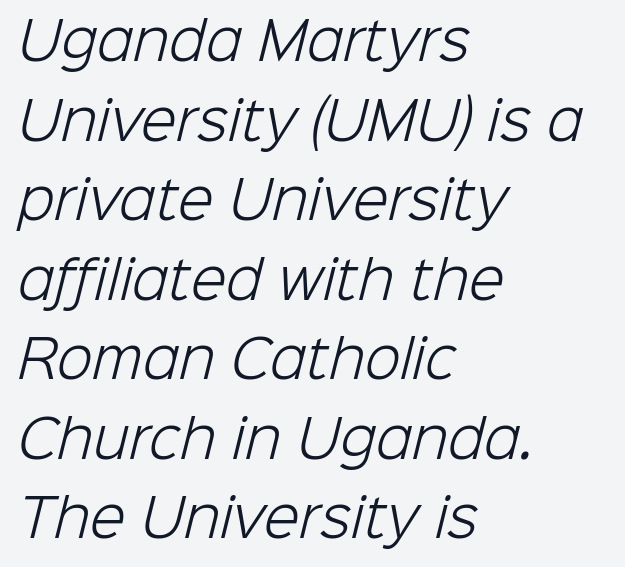
Q: Is the text bold? A: No.
Q: Is the typeface a serif or a sans-serif typeface? A: Sans-serif.
Q: Is the text underlined? A: No.
Q: How is the paragraph aligned? A: Left-aligned.
Q: Is the spacing between letters normal or unusually wide? A: Normal.
Q: Is the spacing between lines tight, normal or loose? A: Normal.
Q: Width (condensed, normal, or wide)? A: Normal.
Q: Stroke contrast? A: Low.
Q: x-height? A: Medium.
Q: Monospaced? A: No.
